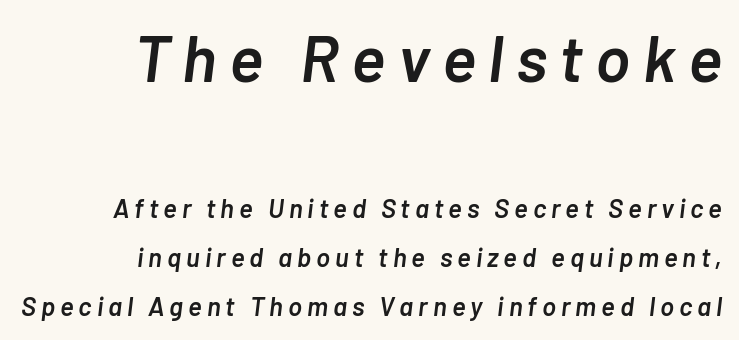
Q: Is the text bold? A: Semi-bold.
Q: Is the text italic (slanted)? A: Yes, it leans right by about 7 degrees.
Q: Is the text underlined? A: No.
Q: How is the paragraph aligned? A: Right-aligned.
Q: Which block of text is set in a larger size, the first (top) or the second (bottom)? A: The first (top) one.
Q: Width (condensed, normal, or wide)? A: Normal.
Q: Stroke contrast? A: Low.
Q: x-height? A: Medium.
Q: Monospaced? A: No.
